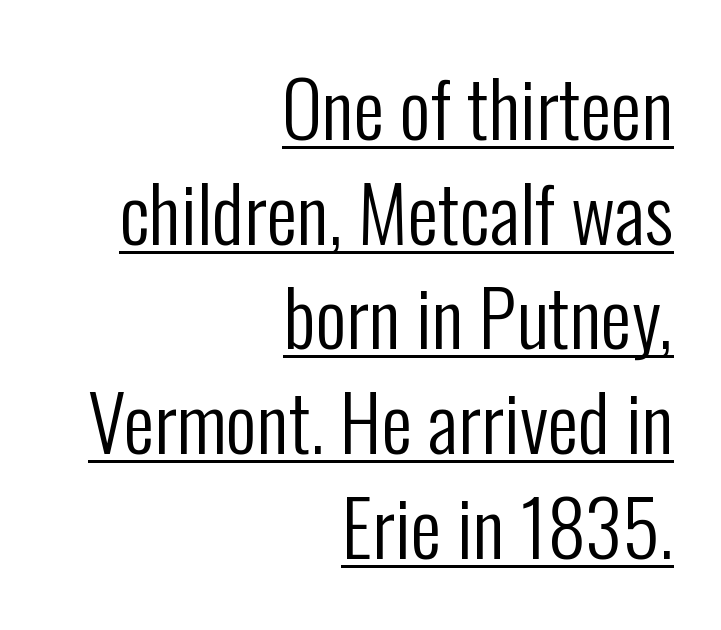
Q: Is the text bold? A: No.
Q: Is the text italic (slanted)? A: No, it is upright.
Q: Is the typeface a serif or a sans-serif typeface? A: Sans-serif.
Q: Is the text underlined? A: Yes.
Q: How is the paragraph aligned? A: Right-aligned.
Q: Is the spacing between letters normal or unusually wide? A: Normal.
Q: Is the spacing between lines tight, normal or loose? A: Normal.
Q: Width (condensed, normal, or wide)? A: Condensed.
Q: Stroke contrast? A: Low.
Q: x-height? A: Medium.
Q: Monospaced? A: No.
